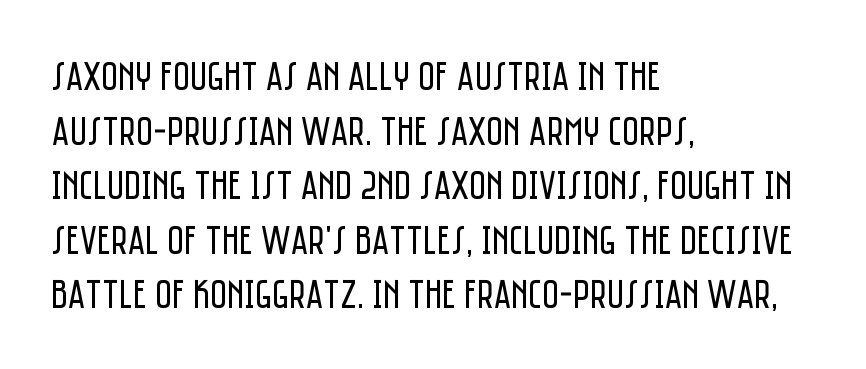
Q: Is the text bold? A: No.
Q: Is the text italic (slanted)? A: No, it is upright.
Q: Is the typeface a serif or a sans-serif typeface? A: Sans-serif.
Q: Is the text underlined? A: No.
Q: How is the paragraph aligned? A: Left-aligned.
Q: Is the spacing between letters normal or unusually wide? A: Normal.
Q: Is the spacing between lines tight, normal or loose? A: Normal.
Q: Width (condensed, normal, or wide)? A: Condensed.
Q: Stroke contrast? A: Low.
Q: x-height? A: Large.
Q: Monospaced? A: No.
